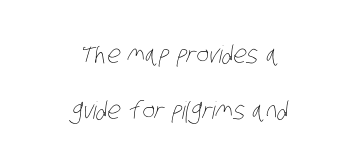
Q: Is the text bold? A: No.
Q: Is the text underlined? A: No.
Q: How is the paragraph aligned? A: Centered.
Q: Is the spacing between letters normal or unusually wide? A: Normal.
Q: Is the spacing between lines tight, normal or loose? A: Loose.
